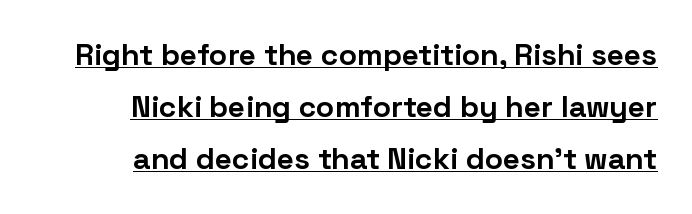
{"serif": "no", "italic": "no", "bold": "yes", "weight": "bold", "width": "normal", "stroke_contrast": "low", "x_height": "medium", "monospaced": "no", "underline": "yes", "align": "right", "line_spacing_ratio": 1.74, "letter_spacing": "normal", "letter_spacing_em": 0.0, "glyph_px": 30}
